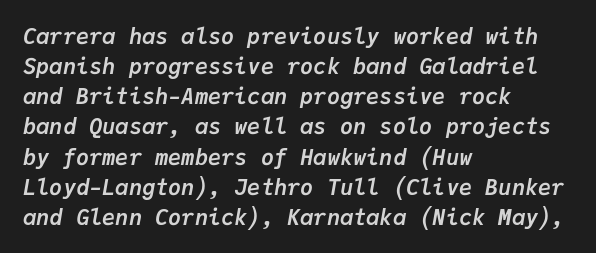
Q: Is the text bold? A: Yes.
Q: Is the text italic (slanted)? A: Yes, it leans right by about 9 degrees.
Q: Is the text underlined? A: No.
Q: How is the paragraph aligned? A: Left-aligned.
Q: Is the spacing between letters normal or unusually wide? A: Normal.
Q: Is the spacing between lines tight, normal or loose? A: Normal.
